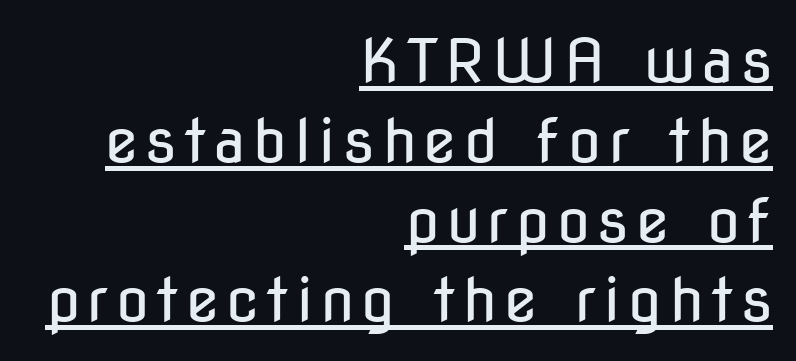
Q: Is the text bold? A: No.
Q: Is the text italic (slanted)? A: No, it is upright.
Q: Is the typeface a serif or a sans-serif typeface? A: Sans-serif.
Q: Is the text underlined? A: Yes.
Q: How is the paragraph aligned? A: Right-aligned.
Q: Is the spacing between lines tight, normal or loose? A: Normal.
Q: Width (condensed, normal, or wide)? A: Condensed.
Q: Stroke contrast? A: Low.
Q: x-height? A: Medium.
Q: Monospaced? A: No.
